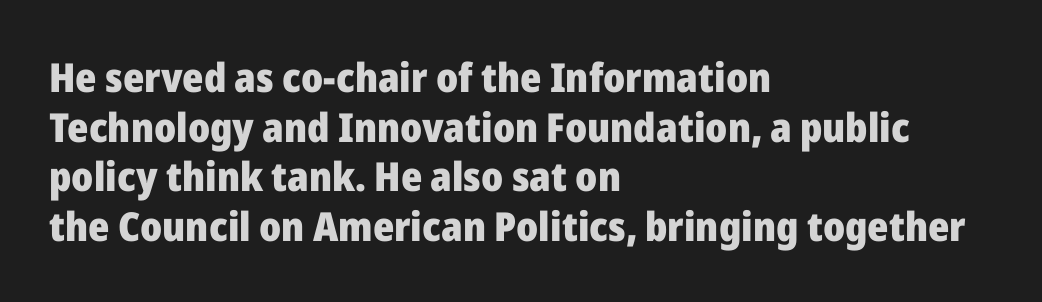
The foot of each line stays bare and open. Style check: upright. A dark, heavy texture on the line: the type is bold. Short and long lines alike share a common starting point at left.
